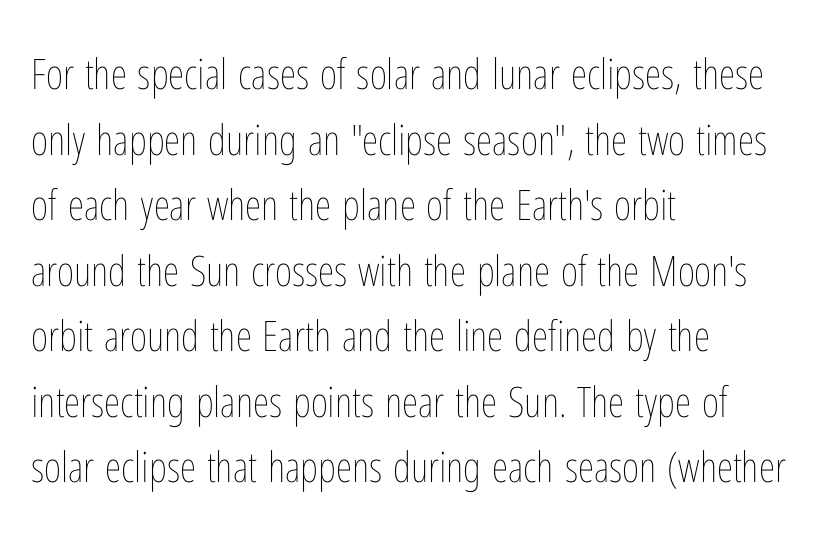
Does the copy run flush right? No — it runs flush left. You could call the tracking neutral — neither tight nor loose. Nope, not italic — everything's standing straight. Honestly, the row spacing looks completely unremarkable. Underline: absent. Looks like regular typesetting: each glyph gets only the width it needs.
